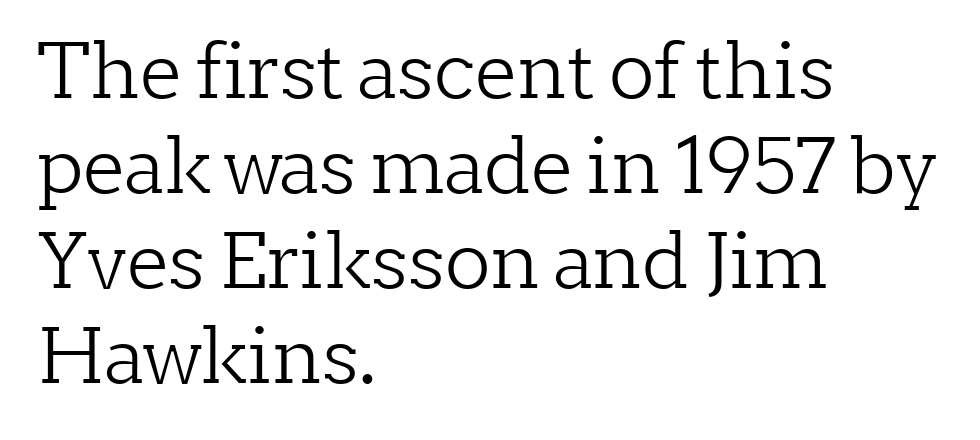
The image shows 76 px light serif type, upright; set left-aligned, normal line spacing (1.25x), normal letter spacing, not underlined; low stroke contrast and a medium x-height.
